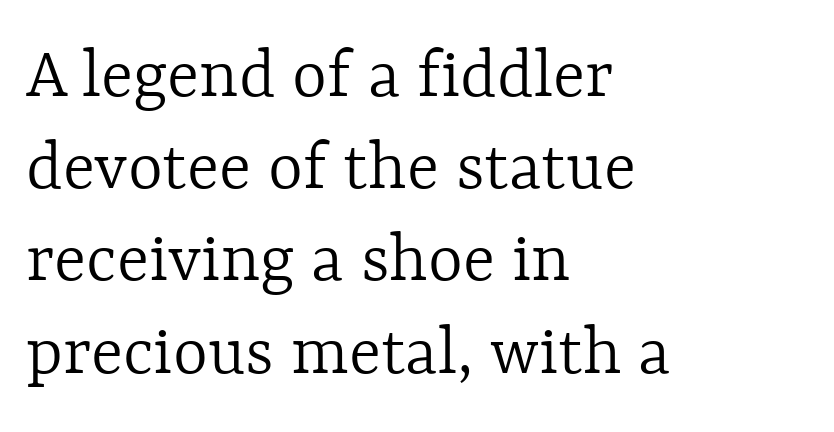
Nobody drew a line under any word here. Weight: in the light-to-regular range. Words appear dense and cohesive because spacing is normal. Caption: multi-line text, flush left, ragged right.
